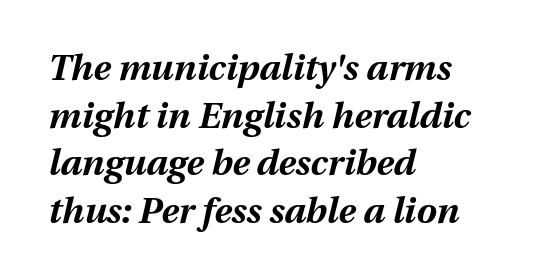
Q: Is the text bold? A: Yes.
Q: Is the text italic (slanted)? A: Yes, it leans right by about 12 degrees.
Q: Is the text underlined? A: No.
Q: How is the paragraph aligned? A: Left-aligned.
Q: Is the spacing between letters normal or unusually wide? A: Normal.
Q: Is the spacing between lines tight, normal or loose? A: Normal.
Q: Width (condensed, normal, or wide)? A: Normal.
Q: Stroke contrast? A: Medium.
Q: x-height? A: Medium.
Q: Monospaced? A: No.
